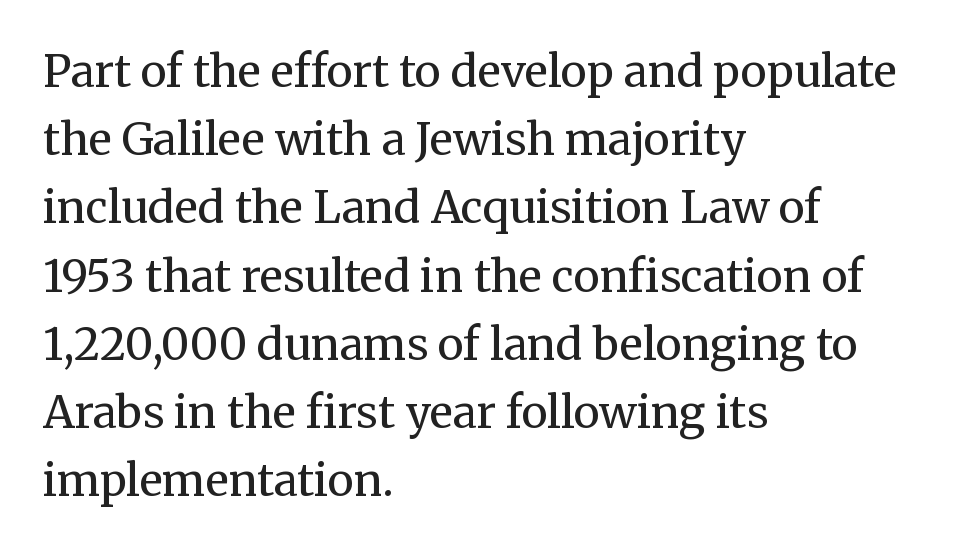
The image shows 44 px regular-weight serif type, upright; set left-aligned, normal line spacing (1.55x), normal letter spacing, not underlined; medium stroke contrast and a medium x-height.
